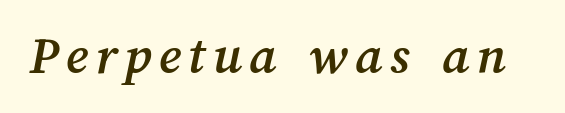
{"width": "normal", "stroke_contrast": "medium", "x_height": "medium", "monospaced": "no", "underline": "no", "glyph_px": 55}
